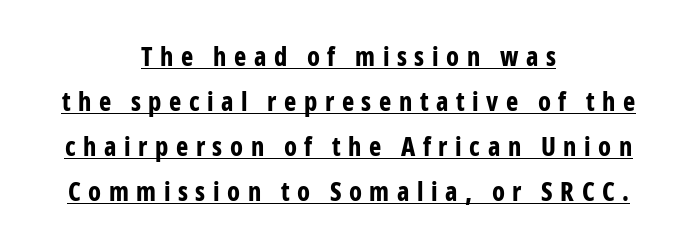
Q: Is the text bold? A: Yes.
Q: Is the text italic (slanted)? A: No, it is upright.
Q: Is the text underlined? A: Yes.
Q: How is the paragraph aligned? A: Centered.
Q: Is the spacing between letters normal or unusually wide? A: Unusually wide.
